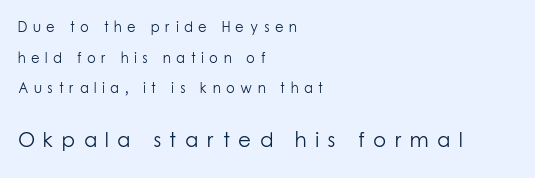
{"italic": "no", "bold": "no", "underline": "no", "align": "left", "line_spacing": "loose", "line_spacing_ratio": 2.18, "letter_spacing": "wide", "letter_spacing_em": 0.39, "larger_block": "second", "size_ratio": 1.5, "glyph_px": 21}
